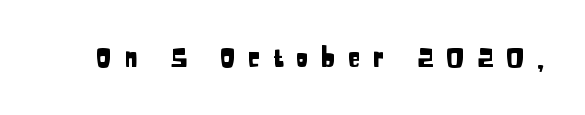
The image shows 26 px text type, upright; set unusually wide letter spacing (+0.47 em), not underlined.
